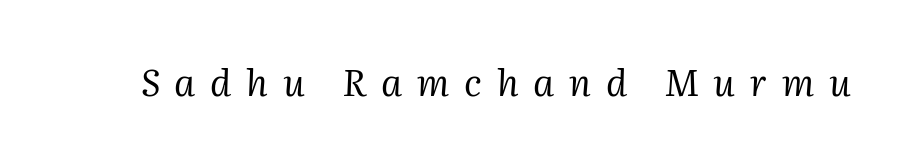
{"serif": "yes", "italic": "yes", "lean": "right", "slant_degrees": 2, "bold": "no", "weight": "regular", "width": "normal", "stroke_contrast": "medium", "x_height": "medium", "monospaced": "no", "underline": "no", "letter_spacing": "wide", "letter_spacing_em": 0.4, "glyph_px": 37}
